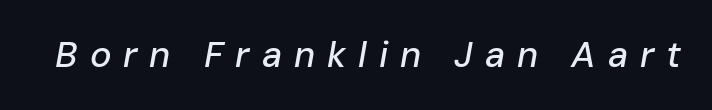
Slant detected: the letters are inclined. Think of a printed novel: that variable character pitch is what you see here. Each row of text sits above clean, open space. This sample uses expanded letter spacing, leaving extra air between glyphs.
